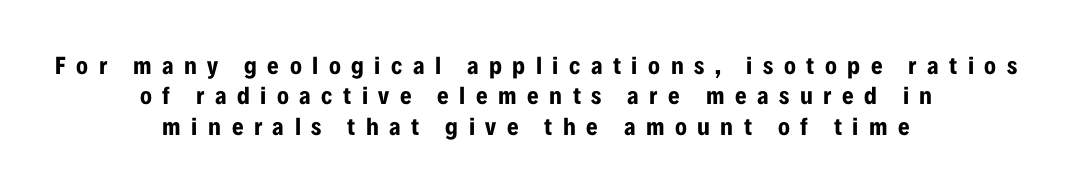
Q: Is the text bold? A: Yes.
Q: Is the text italic (slanted)? A: No, it is upright.
Q: Is the text underlined? A: No.
Q: How is the paragraph aligned? A: Centered.
Q: Is the spacing between letters normal or unusually wide? A: Unusually wide.
